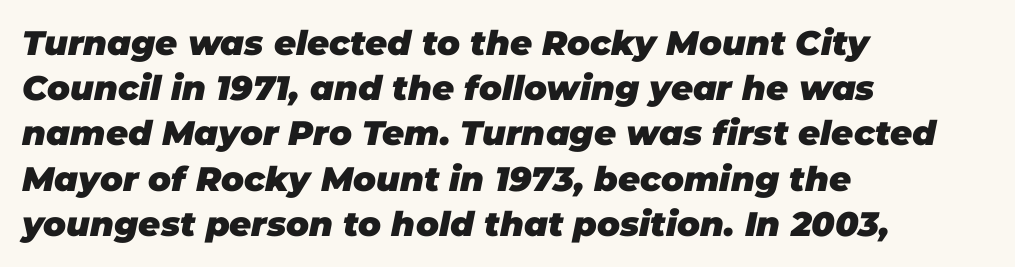
Q: Is the text bold? A: Yes.
Q: Is the text italic (slanted)? A: Yes, it leans right by about 11 degrees.
Q: Is the text underlined? A: No.
Q: How is the paragraph aligned? A: Left-aligned.
Q: Is the spacing between letters normal or unusually wide? A: Normal.
Q: Is the spacing between lines tight, normal or loose? A: Normal.
Q: Width (condensed, normal, or wide)? A: Normal.
Q: Stroke contrast? A: Low.
Q: x-height? A: Large.
Q: Monospaced? A: No.
